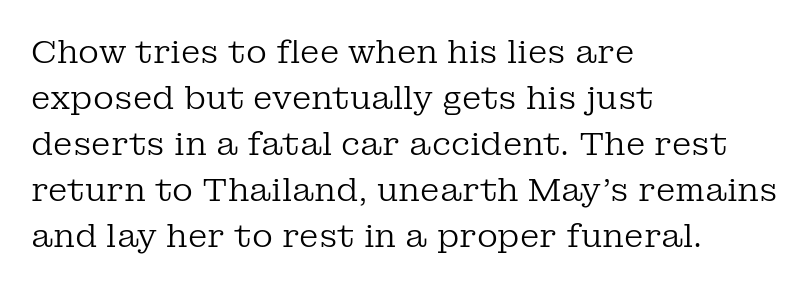
The rows are spaced the way most documents space them. The zone under the glyphs is completely vacant. The compositor pushed each line to the left boundary. When letters stand straight like this, we call the style roman or upright.
